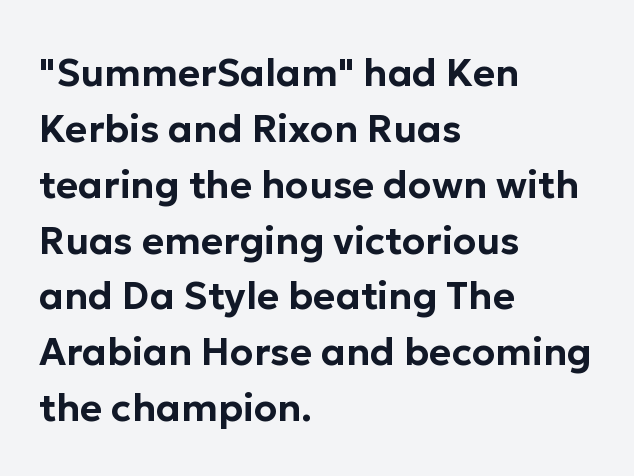
{"serif": "no", "italic": "no", "width": "normal", "stroke_contrast": "low", "x_height": "medium", "monospaced": "no", "underline": "no", "align": "left", "line_spacing": "normal", "line_spacing_ratio": 1.47, "letter_spacing": "normal", "letter_spacing_em": 0.0, "glyph_px": 38}
